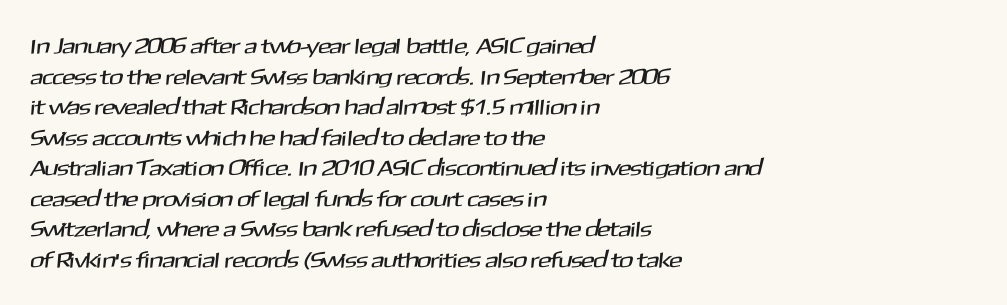
The passage shown is not underscored anywhere. Look at the tracking — it's just the regular setting, nothing added. Compared with typical paragraphs, the rows here are spaced about the same. The text block is weighted toward the left margin, trailing off unevenly rightward.
